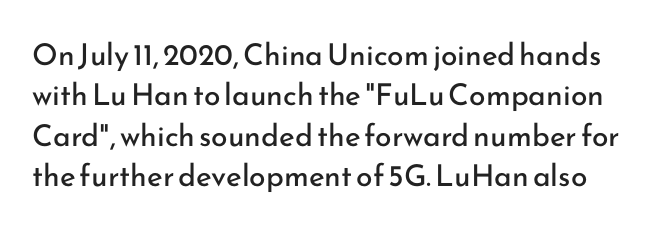
The image shows 30 px regular-weight sans-serif type, upright; set normal line spacing (1.35x), normal letter spacing, not underlined; low stroke contrast and a small x-height.
